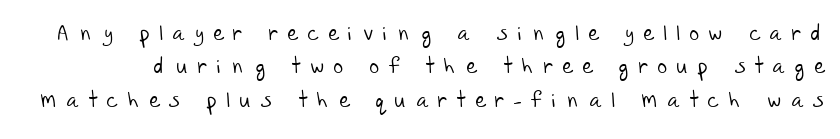
The image shows 21 px text type; set normal line spacing (1.59x), unusually wide letter spacing (+0.48 em), not underlined.
